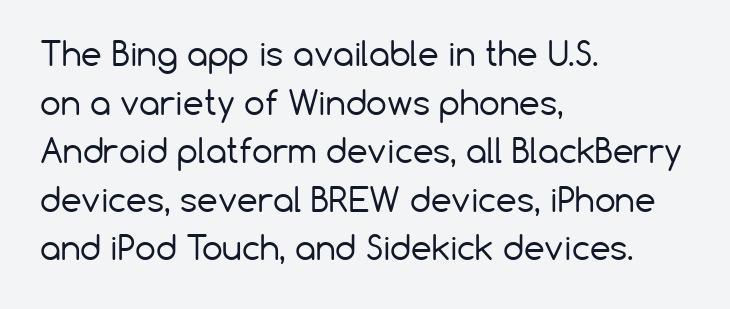
Q: Is the text bold? A: No.
Q: Is the text italic (slanted)? A: No, it is upright.
Q: Is the typeface a serif or a sans-serif typeface? A: Sans-serif.
Q: Is the text underlined? A: No.
Q: How is the paragraph aligned? A: Left-aligned.
Q: Is the spacing between letters normal or unusually wide? A: Normal.
Q: Is the spacing between lines tight, normal or loose? A: Normal.
Q: Width (condensed, normal, or wide)? A: Normal.
Q: Stroke contrast? A: Low.
Q: x-height? A: Medium.
Q: Monospaced? A: No.
